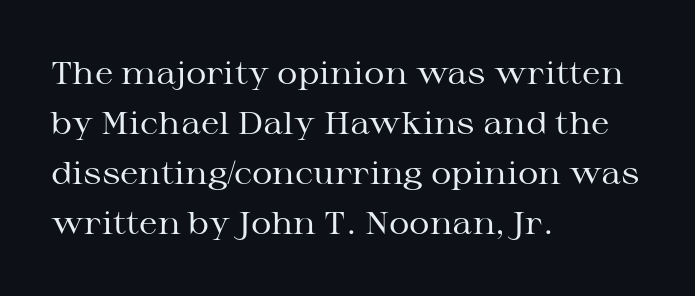
The passage shown stacks its lines at a standard gap. The tracking reads as untouched default to a designer's eye. Each letter keeps its own natural width here, so spacing adapts to shape. Beneath every word, the page is bare. Vertical strokes here are truly vertical.
